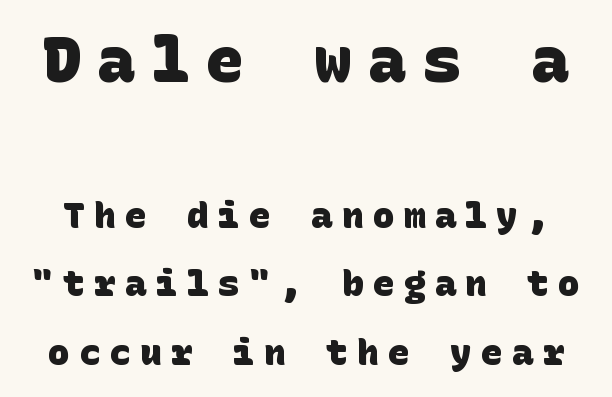
The image shows 63 px heavy sans-serif type; set loose line spacing (1.91x), unusually wide letter spacing (+0.26 em), not underlined; the first (top) block is 1.75x larger; low stroke contrast and a large x-height.
